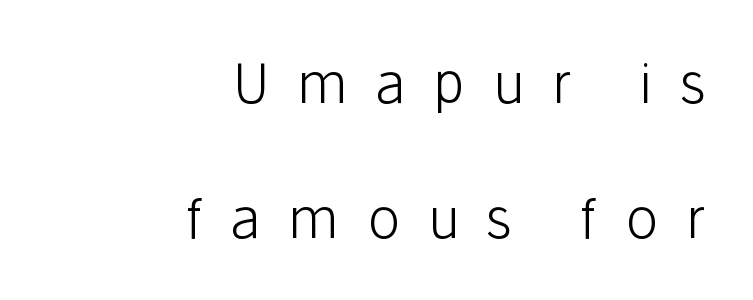
Varying glyph widths throughout — classic text-font behaviour. Alignment: flush right. Words appear elongated and porous because spacing is wide. The letterforms sit at book weight or below. Quick note: interline space is abundant.
